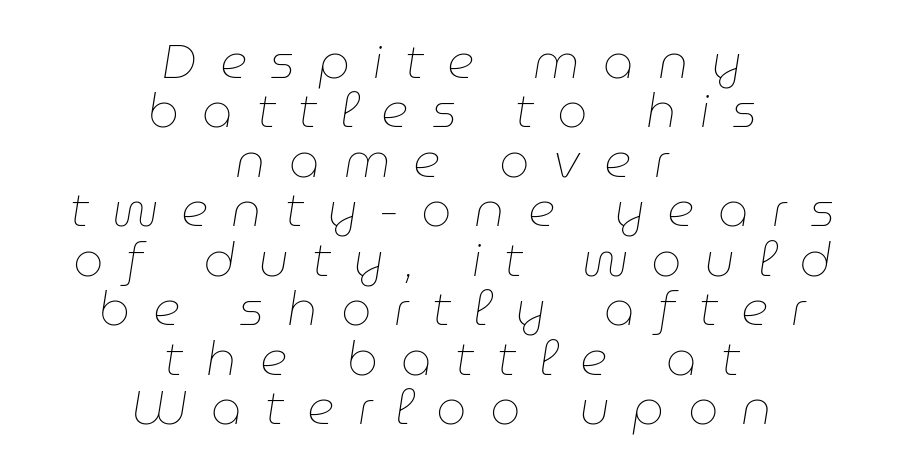
The image shows 48 px thin type, italic (leaning right); set centered, tight line spacing (1.03x), unusually wide letter spacing (+0.48 em), not underlined; low stroke contrast and a medium x-height.
